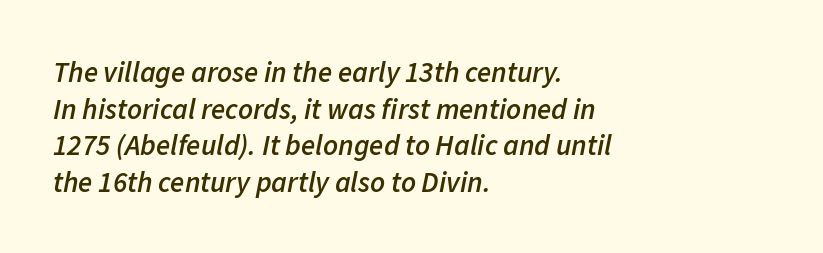
The image shows 29 px semibold type, italic (leaning right); set left-aligned, normal line spacing (1.26x), normal letter spacing, not underlined; low stroke contrast and a medium x-height.
